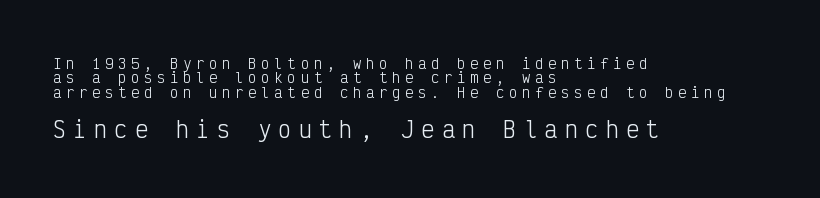
The image shows 22 px text type, upright; set left-aligned, tight line spacing (1.02x), unusually wide letter spacing (+0.33 em), not underlined; the second (bottom) block is 1.57x larger.
